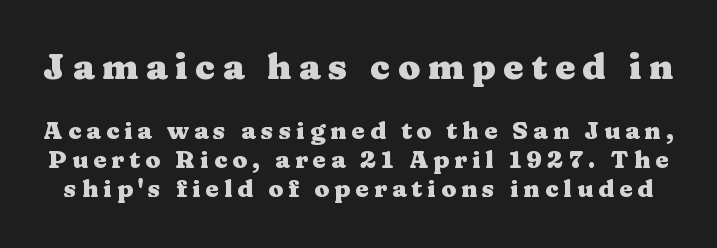
The rendering uses natural spacing where letterforms have individual widths. The glyphs have the mass of a bold cut. This sample uses a serif face. The rendering shrinks the type as you move from the upper chunk to the lower.
